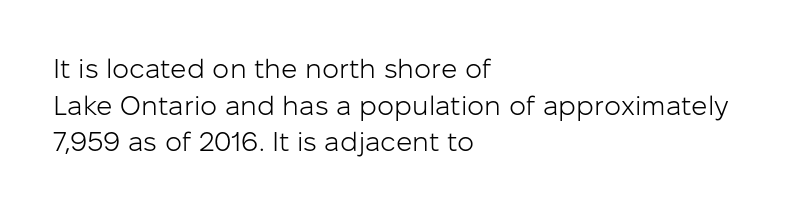
The image shows 27 px text type, upright; set left-aligned, normal line spacing (1.36x), normal letter spacing, not underlined.
